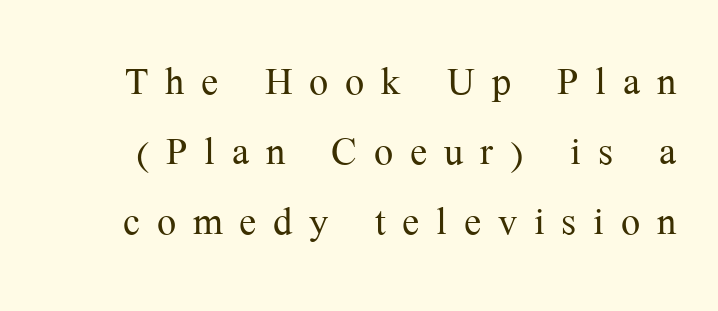
The image shows 51 px light serif type, upright; set normal line spacing (1.37x), unusually wide letter spacing (+0.33 em), not underlined; medium stroke contrast and a medium x-height.
